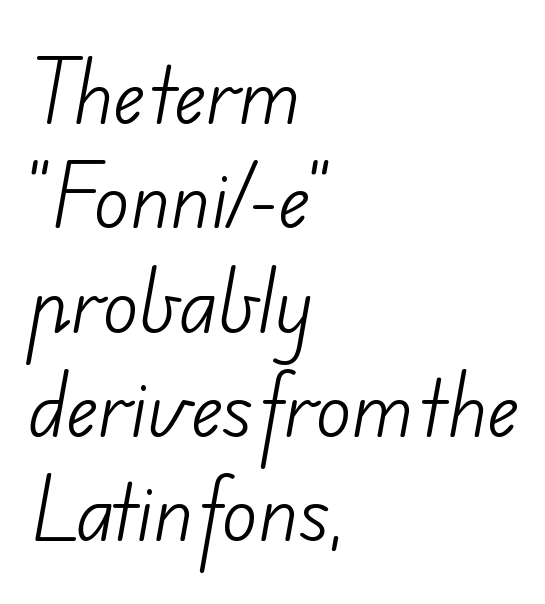
{"serif": "no", "bold": "no", "weight": "light", "width": "normal", "stroke_contrast": "low", "x_height": "small", "monospaced": "no", "underline": "no", "align": "left", "line_spacing": "normal", "line_spacing_ratio": 1.41, "letter_spacing": "normal", "letter_spacing_em": 0.0, "glyph_px": 74}
